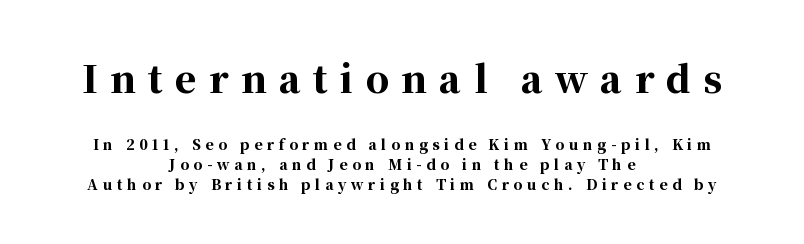
{"serif": "yes", "italic": "no", "bold": "yes", "weight": "bold", "width": "normal", "stroke_contrast": "high", "x_height": "medium", "monospaced": "no", "underline": "no", "align": "center", "line_spacing": "normal", "line_spacing_ratio": 1.43, "letter_spacing": "wide", "letter_spacing_em": 0.33, "larger_block": "first", "size_ratio": 2.64, "glyph_px": 37}
